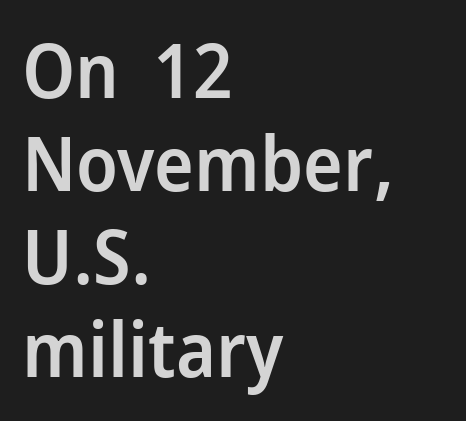
The image shows 75 px semibold sans-serif type, upright; set left-aligned, line spacing 1.24x, normal letter spacing, not underlined; low stroke contrast and a medium x-height.
